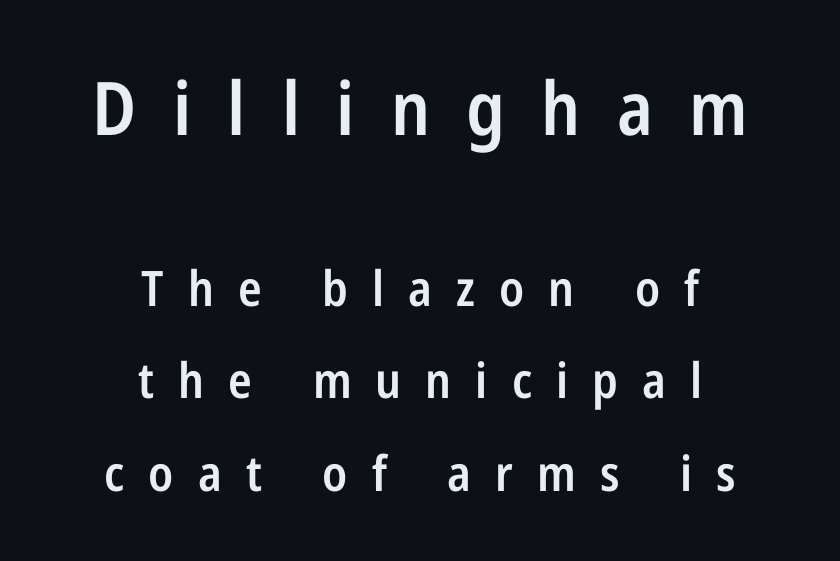
The image shows 74 px semibold, condensed sans-serif type, upright; set centered, line spacing 1.88x, unusually wide letter spacing (+0.49 em), not underlined; the first (top) block is 1.51x larger; low stroke contrast and a medium x-height.
